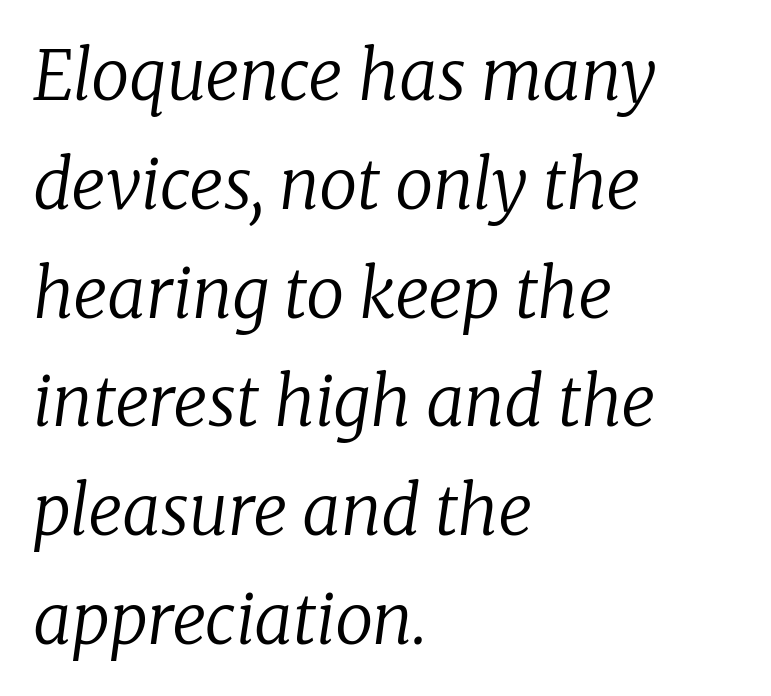
Visually the block forms a straight wall on the left and a jagged coastline on the right. The passage shown is not underscored anywhere. Stem width sits at or under what a default text font uses. Compared with ordinary roman type, these characters are visibly tilted. A serif font was chosen for this passage. Is this a fixed-width face? No — the glyphs have proportional, varying widths.
